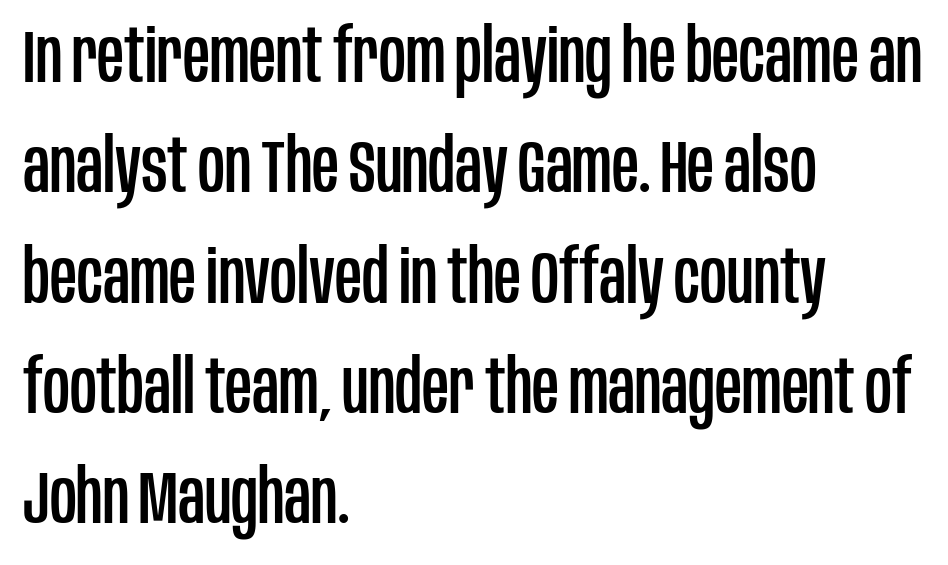
{"serif": "no", "italic": "no", "width": "condensed", "stroke_contrast": "low", "x_height": "large", "monospaced": "no", "underline": "no", "align": "left", "line_spacing": "normal", "line_spacing_ratio": 1.49, "letter_spacing": "normal", "letter_spacing_em": 0.0, "glyph_px": 74}
